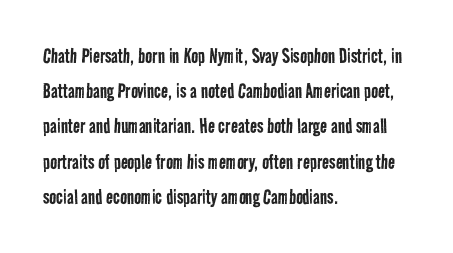
The string is rendered with underlining switched off. Each line starts at the same left margin while the right side varies. Quick note: interline space is typical. Stems and bowls with no extra thickness — not bold.
